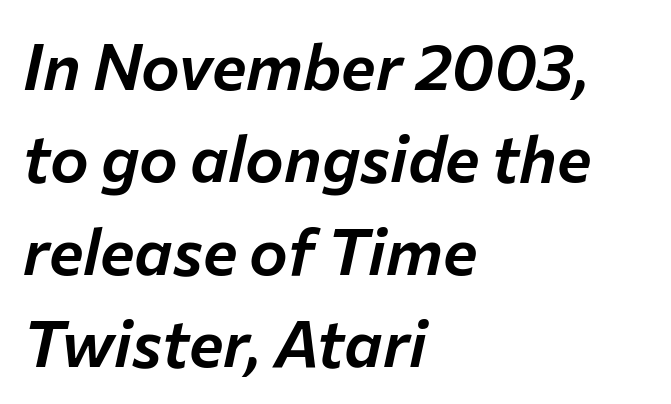
Short and long lines alike share a common starting point at left. The passage shown leans; its letterforms are oblique. Regarding leading, the lines here are spaced in the standard way. Check under the words: just untouched page. Spacing between characters is what you'd get straight out of the box. Each letter keeps its own natural width here, so spacing adapts to shape.
